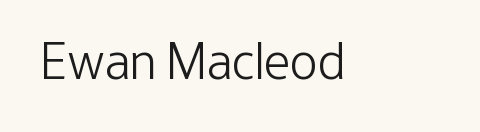
The strokes are not fattened; the text isn't bold. Letterform terminals end flat and unadorned throughout the passage. Just letters on the line, the space beneath them empty. The type sits square on the baseline with zero lean. Standard letterfit; no display-style spreading of the glyphs.
